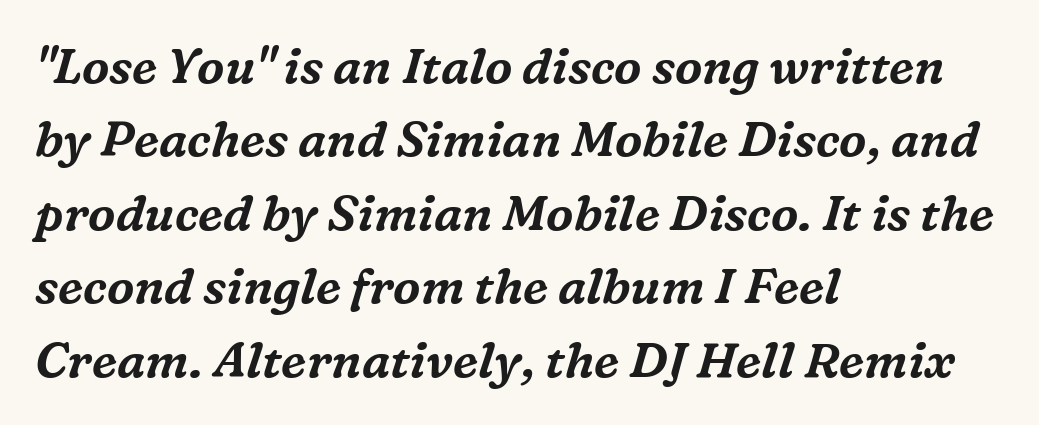
Q: Is the text italic (slanted)? A: Yes, it leans right by about 16 degrees.
Q: Is the typeface a serif or a sans-serif typeface? A: Serif.
Q: Is the text underlined? A: No.
Q: How is the paragraph aligned? A: Left-aligned.
Q: Is the spacing between letters normal or unusually wide? A: Normal.
Q: Is the spacing between lines tight, normal or loose? A: Normal.
Q: Width (condensed, normal, or wide)? A: Normal.
Q: Stroke contrast? A: Medium.
Q: x-height? A: Medium.
Q: Monospaced? A: No.
